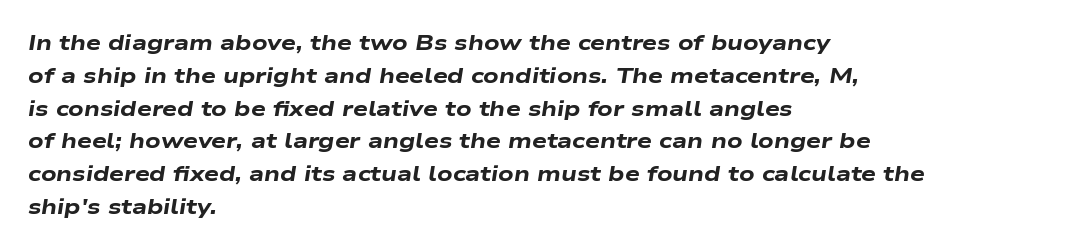
Successive baselines arrive at the customary interval. The text block is weighted toward the left margin, trailing off unevenly rightward. Any mark beneath the type? The region is blank. The line texture is even and compact thanks to regular tracking. Strokes here are thick enough to call this a true bold. If you drew a line through each stem, it would be angled.
